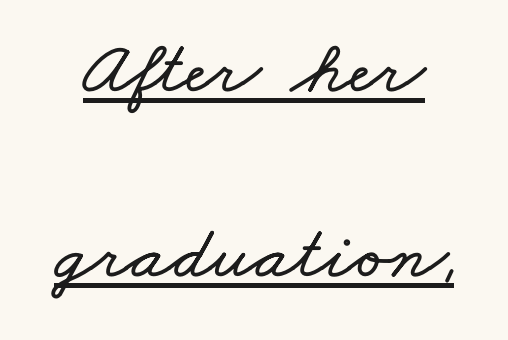
The image shows 76 px wide type; set loose line spacing (2.43x), normal letter spacing, underlined; low stroke contrast and a small x-height.
